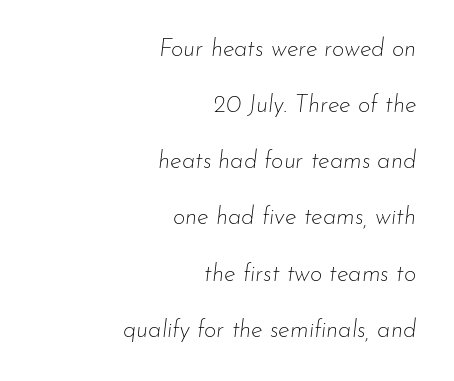
What stands out about the letter spacing? Nothing — it is the standard amount. Every character sits at an angle, as italics do. Heft: none added — not bold. Notice how the passage keeps a crisp vertical edge on the right only.
